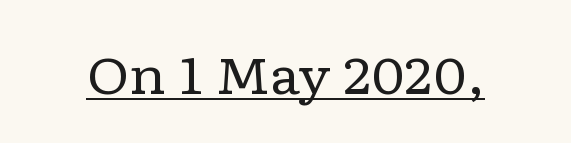
Italic? Not at all — the glyphs are vertical. The strokes are not fattened; the text isn't bold. Note: serifs present on the glyphs. Look at the tracking — it's just the regular setting, nothing added. Quick note: underline on. This sample has the flowing, uneven cadence of proportional lettering.
